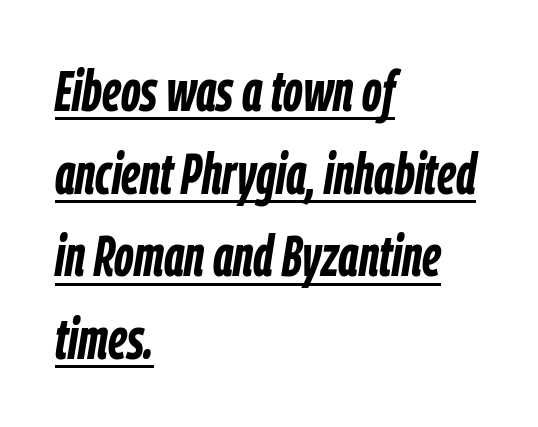
Is this a fixed-width face? No — the glyphs have proportional, varying widths. In terms of posture, this sample is oblique. The specimen includes a rule beneath the text block's lines. Is the type bold? Yes — the strokes are clearly thick and heavy. The lines in this sample share a left origin and differ only in where they stop. Short note: letters normally spaced.
